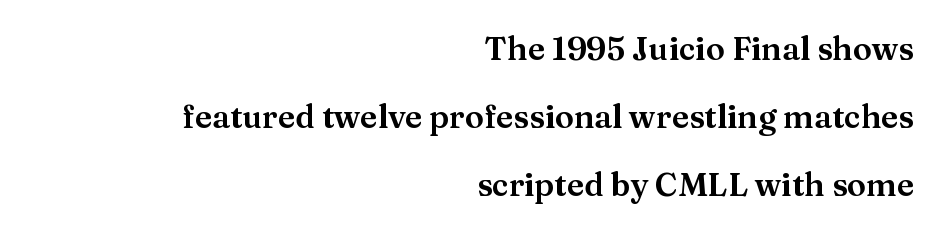
Q: Is the text italic (slanted)? A: No, it is upright.
Q: Is the typeface a serif or a sans-serif typeface? A: Serif.
Q: Is the text underlined? A: No.
Q: How is the paragraph aligned? A: Right-aligned.
Q: Is the spacing between letters normal or unusually wide? A: Normal.
Q: Is the spacing between lines tight, normal or loose? A: Loose.
Q: Width (condensed, normal, or wide)? A: Normal.
Q: Stroke contrast? A: Medium.
Q: x-height? A: Medium.
Q: Monospaced? A: No.
